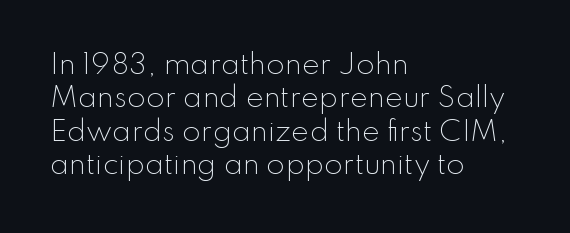
The image shows 27 px text type, upright; set left-aligned, line spacing 1.24x, normal letter spacing, not underlined.
